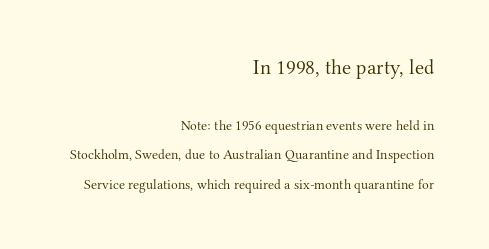
The image shows 21 px text type, upright; set right-aligned, loose line spacing (2.13x), normal letter spacing, not underlined; the first (top) block is 1.5x larger.
